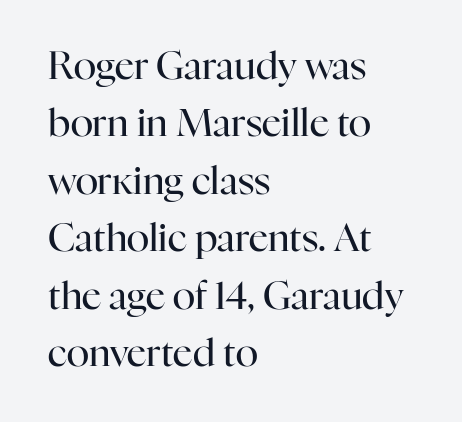
The image shows 38 px regular-weight serif type, upright; set left-aligned, normal line spacing (1.51x), normal letter spacing, not underlined; high stroke contrast and a medium x-height.
